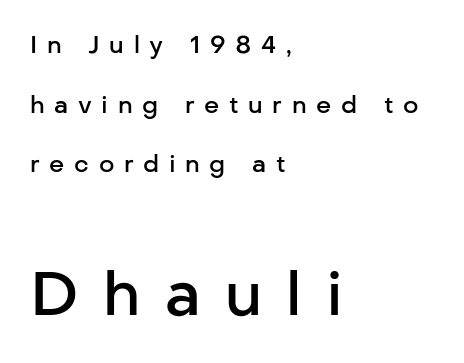
Unlike italic type, these characters show no tilt at all. In terms of letterform style, serifs are entirely absent. Vertically, the passage feels expansive, rows floating well apart. Observe the wide spacing: letters keep a clear distance from each other. Unmarked baselines from the first word to the last.
